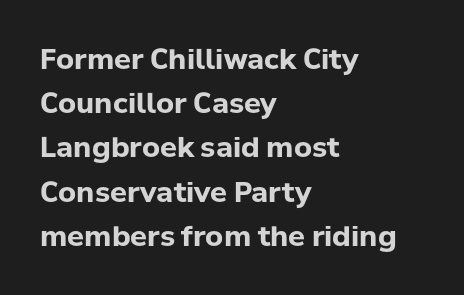
Q: Is the text bold? A: Yes.
Q: Is the text italic (slanted)? A: No, it is upright.
Q: Is the typeface a serif or a sans-serif typeface? A: Sans-serif.
Q: Is the text underlined? A: No.
Q: How is the paragraph aligned? A: Left-aligned.
Q: Is the spacing between letters normal or unusually wide? A: Normal.
Q: Is the spacing between lines tight, normal or loose? A: Normal.
Q: Width (condensed, normal, or wide)? A: Normal.
Q: Stroke contrast? A: Low.
Q: x-height? A: Medium.
Q: Monospaced? A: No.
